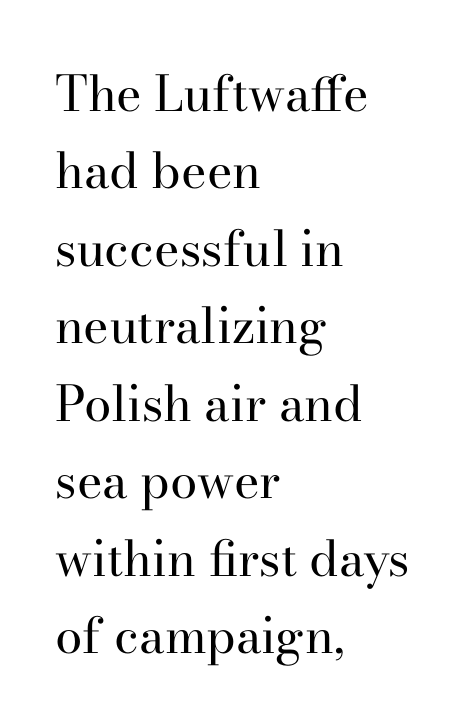
The image shows 49 px regular-weight serif type, upright; set left-aligned, normal line spacing (1.58x), normal letter spacing, not underlined; high stroke contrast and a small x-height.
